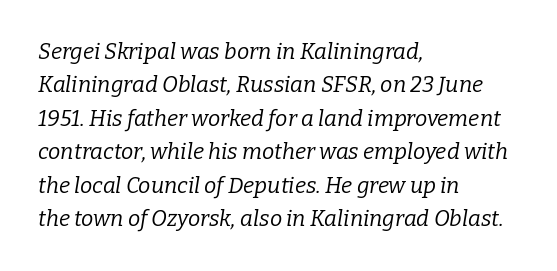
{"italic": "yes", "lean": "right", "slant_degrees": 9, "bold": "no", "underline": "no", "align": "left", "line_spacing": "normal", "line_spacing_ratio": 1.52, "letter_spacing": "normal", "letter_spacing_em": 0.0, "glyph_px": 22}
